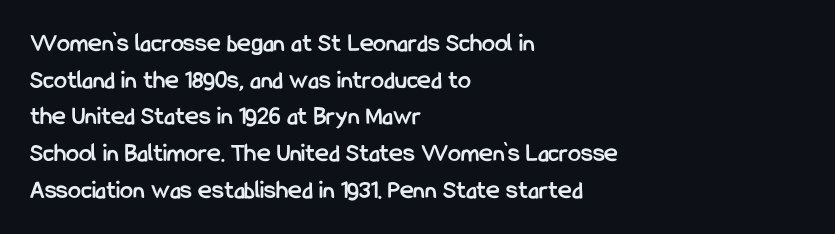
Q: Is the text bold? A: Yes.
Q: Is the text italic (slanted)? A: No, it is upright.
Q: Is the text underlined? A: No.
Q: How is the paragraph aligned? A: Left-aligned.
Q: Is the spacing between letters normal or unusually wide? A: Normal.
Q: Is the spacing between lines tight, normal or loose? A: Normal.
